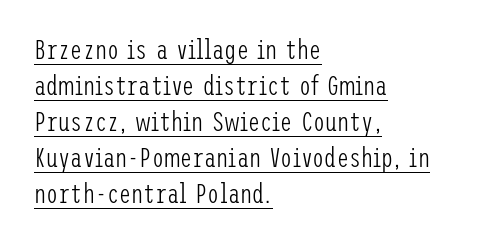
{"italic": "no", "bold": "no", "underline": "yes", "align": "left", "line_spacing": "normal", "line_spacing_ratio": 1.33, "letter_spacing": "normal", "letter_spacing_em": 0.0, "glyph_px": 27}
